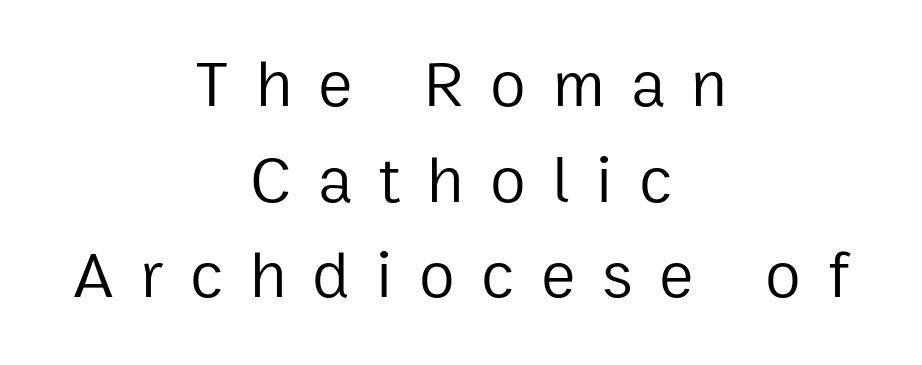
The image shows 65 px regular-weight sans-serif type, upright; set centered, normal line spacing (1.47x), unusually wide letter spacing (+0.41 em), not underlined; low stroke contrast and a medium x-height.
